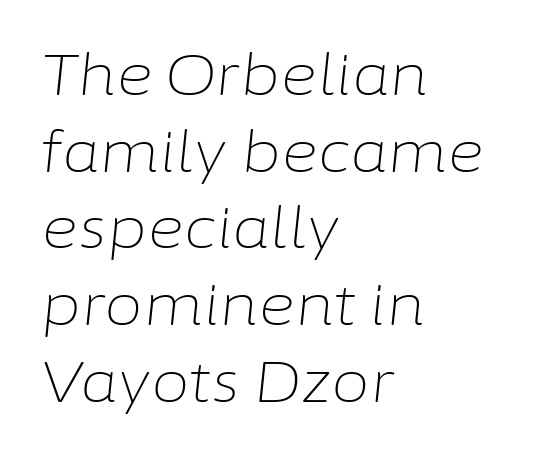
These lines stack with their left ends in a neat column. Italic: yes, the glyphs are oblique. The rendering keeps characters at their native spacing. The vertical gap from one line to the next is medium.
